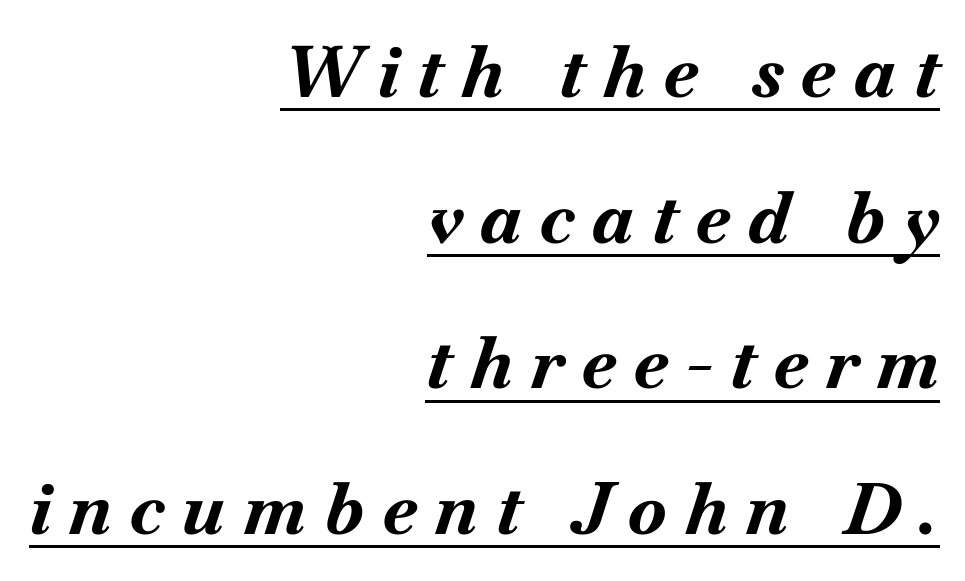
{"italic": "yes", "lean": "right", "slant_degrees": 18, "bold": "yes", "weight": "bold", "width": "normal", "stroke_contrast": "medium", "x_height": "small", "monospaced": "no", "underline": "yes", "align": "right", "line_spacing": "loose", "line_spacing_ratio": 2.05, "letter_spacing": "wide", "letter_spacing_em": 0.26, "glyph_px": 71}
